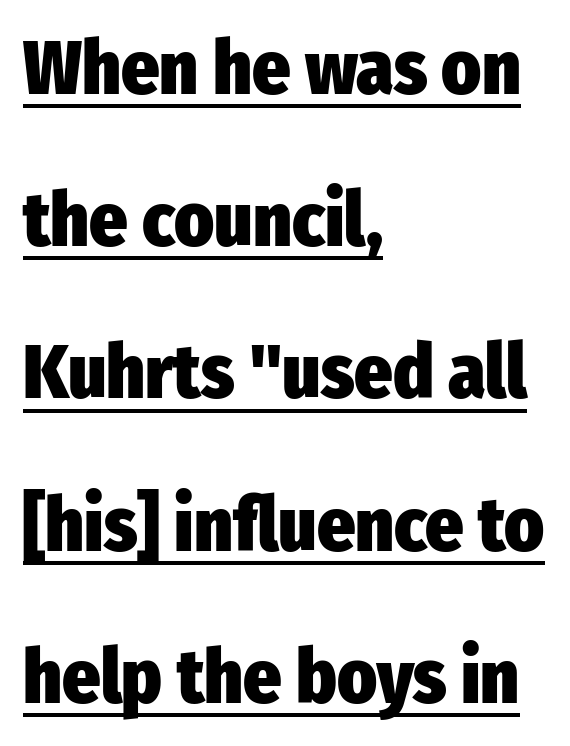
{"serif": "no", "italic": "no", "bold": "yes", "weight": "heavy", "width": "condensed", "stroke_contrast": "low", "x_height": "medium", "monospaced": "no", "underline": "yes", "align": "left", "line_spacing": "loose", "line_spacing_ratio": 2.03, "letter_spacing": "normal", "letter_spacing_em": 0.0, "glyph_px": 75}
